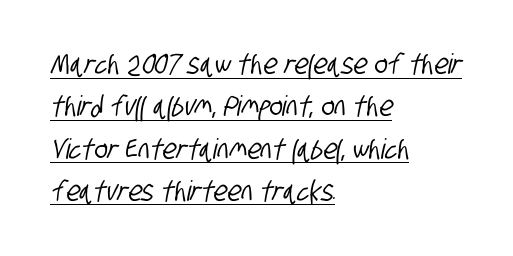
Q: Is the typeface a serif or a sans-serif typeface? A: Sans-serif.
Q: Is the text underlined? A: Yes.
Q: How is the paragraph aligned? A: Left-aligned.
Q: Is the spacing between letters normal or unusually wide? A: Normal.
Q: Is the spacing between lines tight, normal or loose? A: Normal.
Q: Width (condensed, normal, or wide)? A: Condensed.
Q: Stroke contrast? A: Low.
Q: x-height? A: Large.
Q: Monospaced? A: No.
